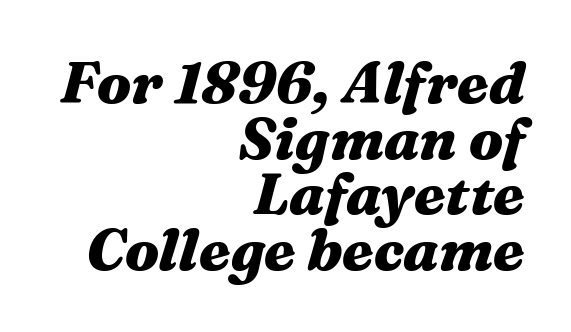
{"italic": "yes", "lean": "right", "slant_degrees": 16, "bold": "yes", "weight": "heavy", "width": "wide", "stroke_contrast": "medium", "x_height": "medium", "monospaced": "no", "underline": "no", "align": "right", "line_spacing": "tight", "line_spacing_ratio": 0.96, "letter_spacing": "normal", "letter_spacing_em": 0.0, "glyph_px": 58}
